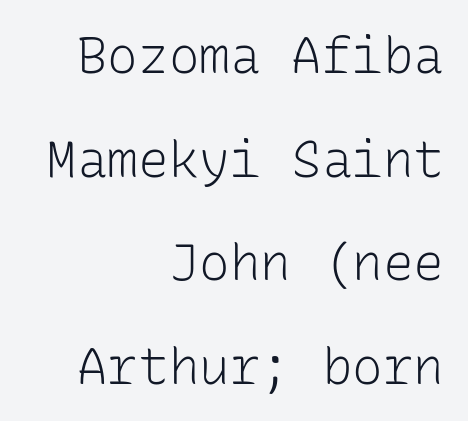
Q: Is the text bold? A: No.
Q: Is the text italic (slanted)? A: No, it is upright.
Q: Is the typeface a serif or a sans-serif typeface? A: Sans-serif.
Q: Is the text underlined? A: No.
Q: How is the paragraph aligned? A: Right-aligned.
Q: Is the spacing between letters normal or unusually wide? A: Normal.
Q: Is the spacing between lines tight, normal or loose? A: Loose.
Q: Width (condensed, normal, or wide)? A: Normal.
Q: Stroke contrast? A: Low.
Q: x-height? A: Medium.
Q: Monospaced? A: Yes.
